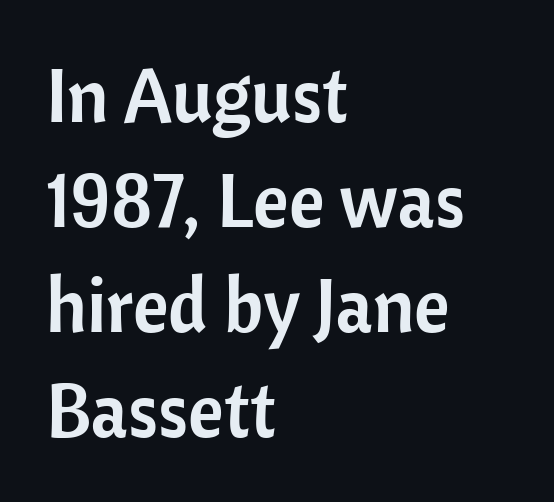
Q: Is the text italic (slanted)? A: No, it is upright.
Q: Is the typeface a serif or a sans-serif typeface? A: Sans-serif.
Q: Is the text underlined? A: No.
Q: How is the paragraph aligned? A: Left-aligned.
Q: Is the spacing between letters normal or unusually wide? A: Normal.
Q: Is the spacing between lines tight, normal or loose? A: Normal.
Q: Width (condensed, normal, or wide)? A: Normal.
Q: Stroke contrast? A: Low.
Q: x-height? A: Medium.
Q: Monospaced? A: No.
